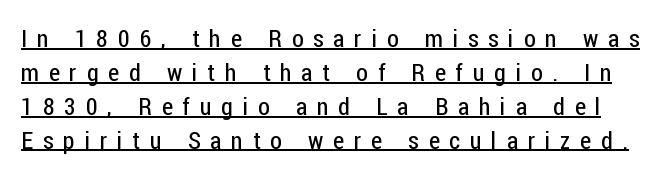
Q: Is the text bold? A: No.
Q: Is the text italic (slanted)? A: No, it is upright.
Q: Is the text underlined? A: Yes.
Q: Is the spacing between letters normal or unusually wide? A: Unusually wide.
Q: Is the spacing between lines tight, normal or loose? A: Normal.
